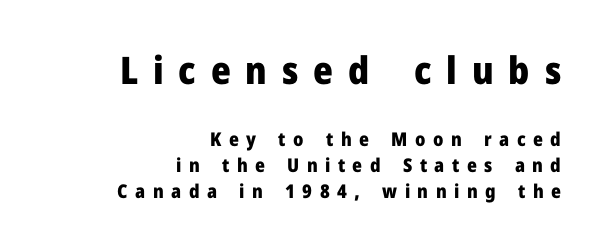
{"serif": "no", "italic": "no", "bold": "yes", "weight": "heavy", "width": "normal", "stroke_contrast": "low", "x_height": "medium", "monospaced": "no", "underline": "no", "align": "right", "line_spacing": "normal", "line_spacing_ratio": 1.36, "letter_spacing": "wide", "letter_spacing_em": 0.39, "larger_block": "first", "size_ratio": 2.0, "glyph_px": 38}
